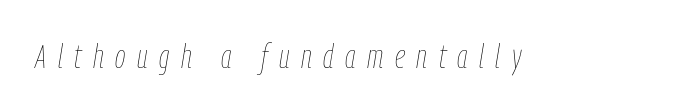
The image shows 34 px thin, condensed type, italic (leaning right); set unusually wide letter spacing (+0.34 em), not underlined; low stroke contrast and a medium x-height.
